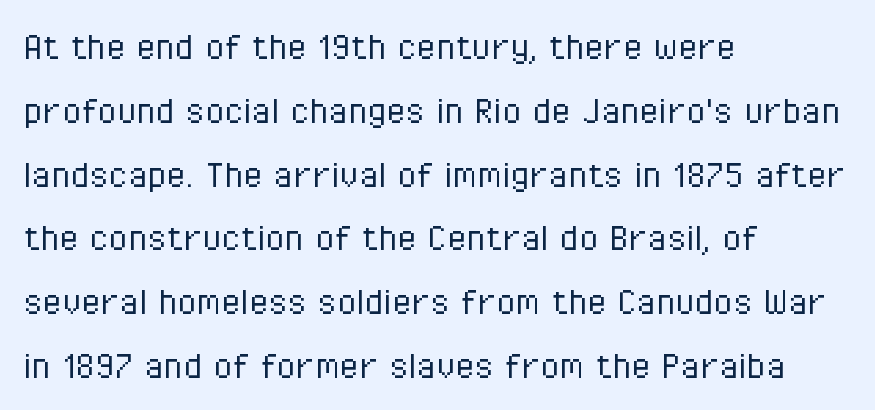
These lines sit exactly where default settings would place them. Alignment: flush left. To sum up the face: it is a sans, with no serifs. The passage shown is typed in a proportional face where columns would drift. Here the glyphs are tracked normally, forming tight word shapes.
